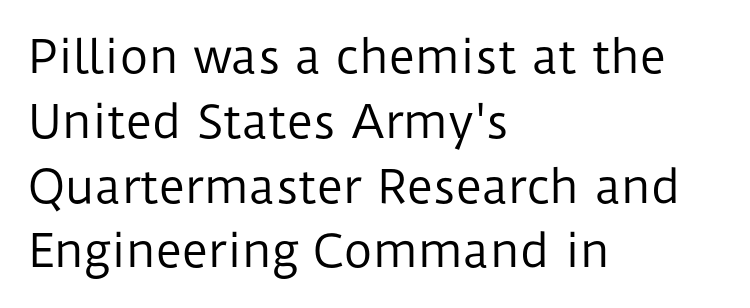
Do the characters align in a grid? No, the font is proportional. If you drew a line through each stem, it would be perfectly vertical. What's the leading like? Ordinary, nothing unusual. I'd call this a sans setting — the letters go barefoot.
